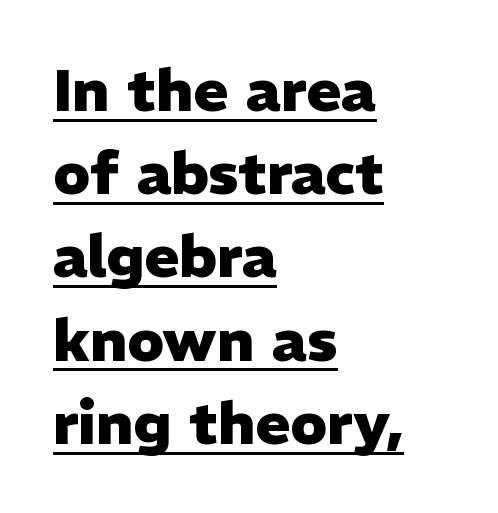
The glyphs have the mass of a bold cut. Reading down the column, the eye jumps a familiar distance to each next line. Note: no serifs on the glyphs. Caption: standard tracking, unaltered.
